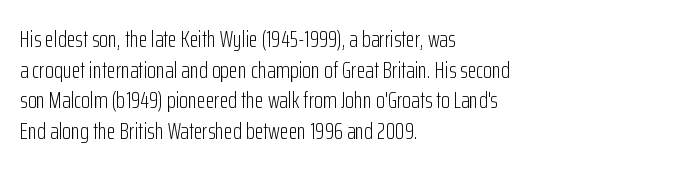
Vertical spacing — default. The text block is weighted toward the left margin, trailing off unevenly rightward. The baseline area is clear. These lines keep a tight, regular rhythm from letter to letter. No extra ink here — the face is not bold.
